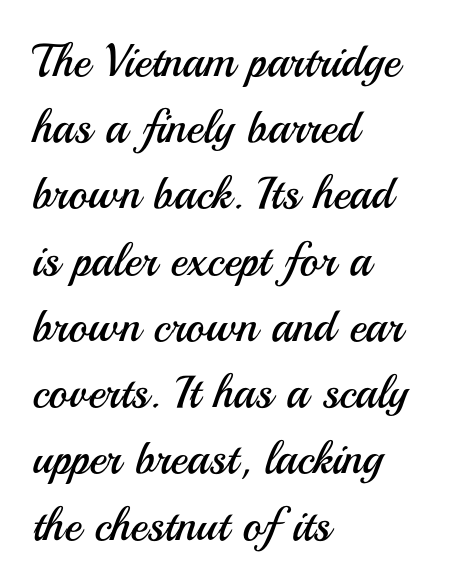
The image shows 46 px regular-weight sans-serif type; set left-aligned, normal line spacing (1.44x), normal letter spacing, not underlined; medium stroke contrast and a small x-height.
